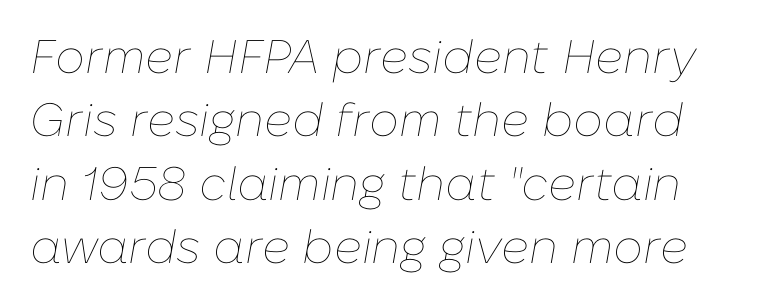
The image shows 47 px thin type, italic (leaning right); set normal line spacing (1.35x), normal letter spacing, not underlined; low stroke contrast and a medium x-height.
